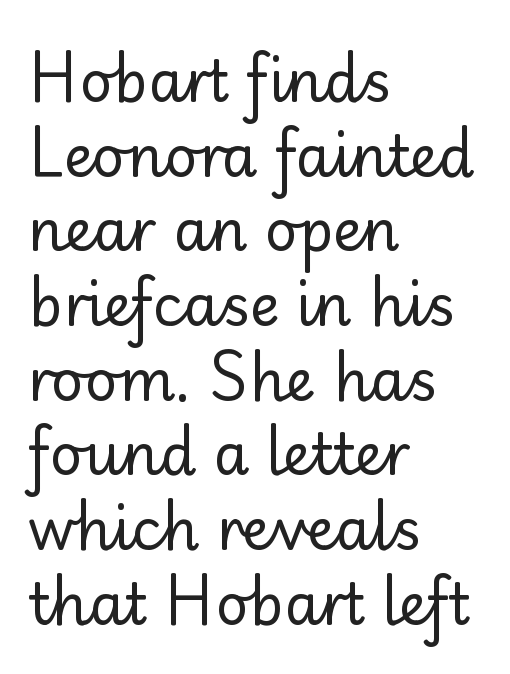
No word sits above an underline. This sample uses an upright cut, with every glyph sitting square on the baseline. The passage shown stacks its lines at a standard gap. Are there feet on the stems? There aren't — it's a sans. Vertical stems look standard width or narrower in stroke.
